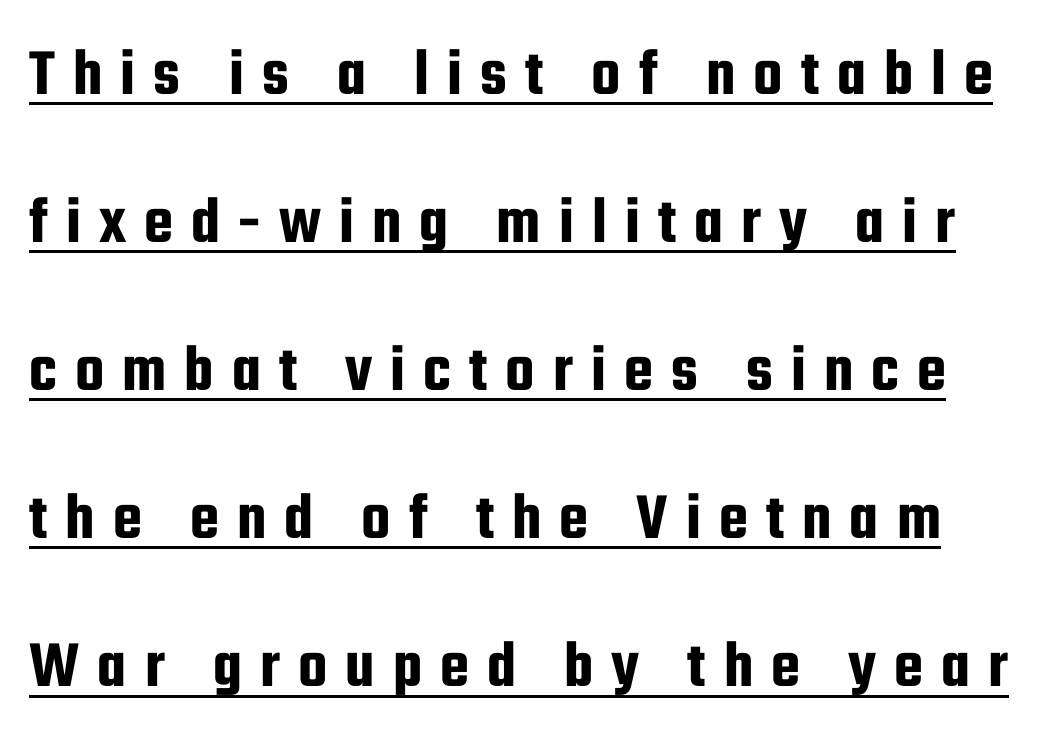
Leading: increased. Do the letters lean? They stand straight. Think of a printed novel: that variable character pitch is what you see here. Underline: present. The gaps between neighbouring characters are conspicuously large. Letterform terminals end flat and unadorned throughout the passage.
